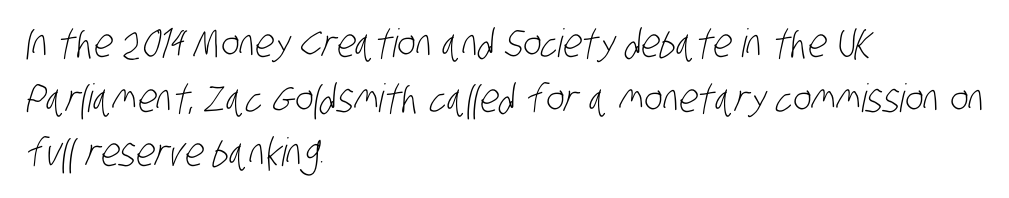
The image shows 39 px light, condensed sans-serif type; set left-aligned, normal line spacing (1.4x), normal letter spacing, not underlined; low stroke contrast and a large x-height.
